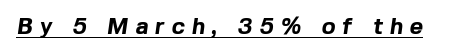
The image shows 23 px bold type; set unusually wide letter spacing (+0.3 em), underlined.
